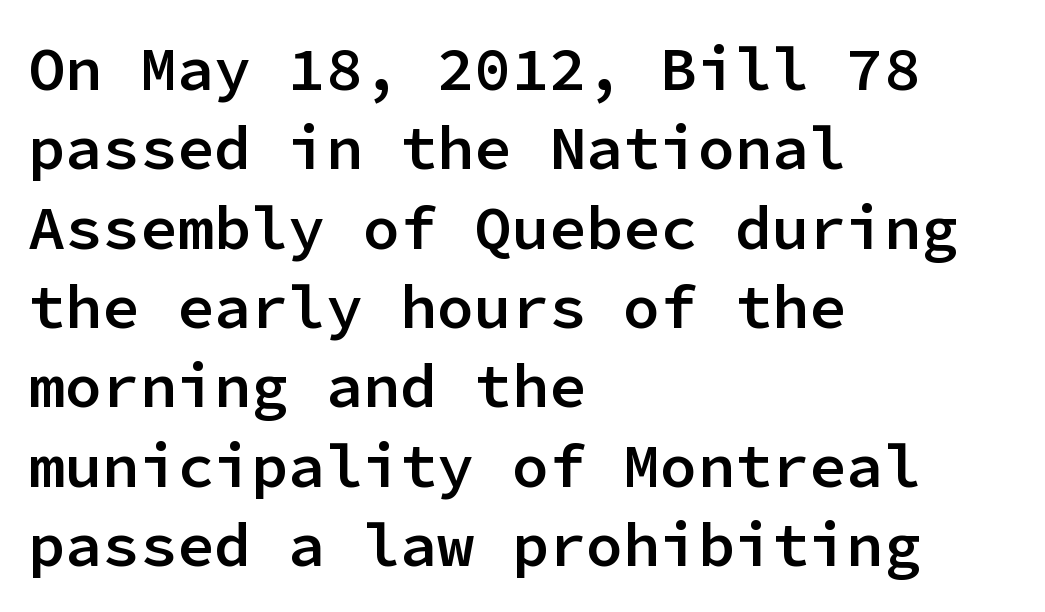
The image shows 62 px semibold sans-serif type, upright, monospaced; set left-aligned, normal line spacing (1.28x), normal letter spacing, not underlined; low stroke contrast and a medium x-height.
